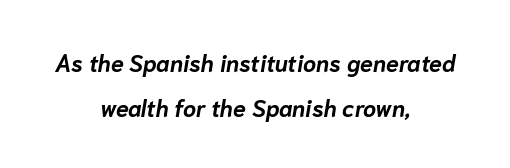
Q: Is the text bold? A: Yes.
Q: Is the text italic (slanted)? A: Yes, it leans right by about 10 degrees.
Q: Is the text underlined? A: No.
Q: How is the paragraph aligned? A: Centered.
Q: Is the spacing between letters normal or unusually wide? A: Normal.
Q: Is the spacing between lines tight, normal or loose? A: Loose.
